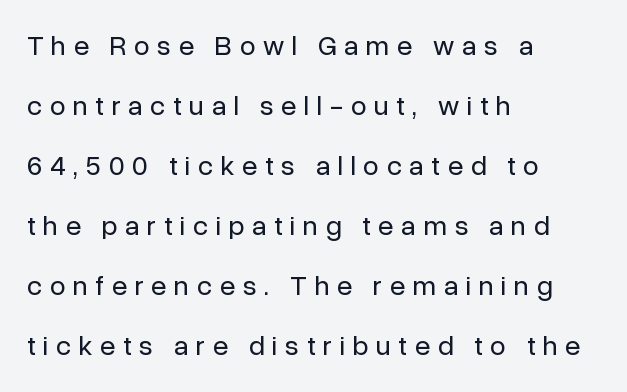
{"serif": "no", "italic": "no", "bold": "no", "weight": "regular", "width": "normal", "stroke_contrast": "low", "x_height": "medium", "monospaced": "no", "underline": "no", "align": "left", "line_spacing": "loose", "line_spacing_ratio": 2.14, "letter_spacing": "wide", "letter_spacing_em": 0.27, "glyph_px": 28}
